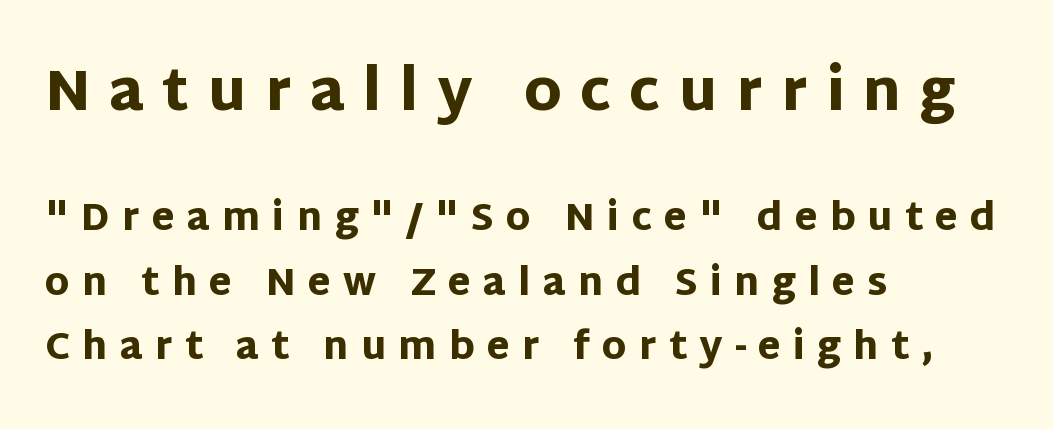
Q: Is the text bold? A: Yes.
Q: Is the text italic (slanted)? A: No, it is upright.
Q: Is the typeface a serif or a sans-serif typeface? A: Sans-serif.
Q: Is the text underlined? A: No.
Q: How is the paragraph aligned? A: Left-aligned.
Q: Is the spacing between letters normal or unusually wide? A: Unusually wide.
Q: Which block of text is set in a larger size, the first (top) or the second (bottom)? A: The first (top) one.
Q: Width (condensed, normal, or wide)? A: Normal.
Q: Stroke contrast? A: Low.
Q: x-height? A: Large.
Q: Monospaced? A: No.
